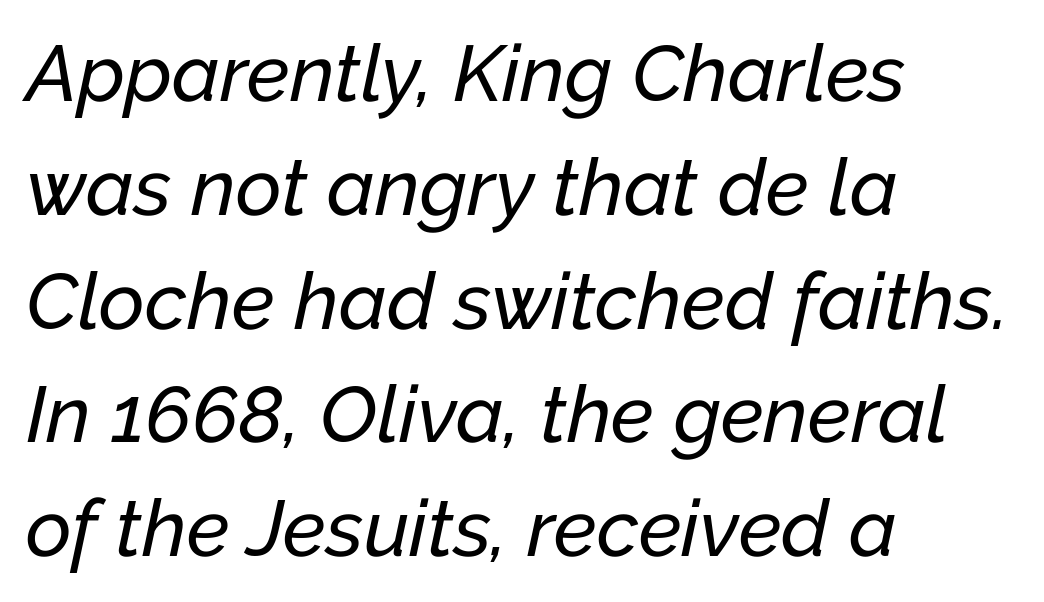
{"italic": "yes", "lean": "right", "slant_degrees": 12, "width": "normal", "stroke_contrast": "low", "x_height": "medium", "monospaced": "no", "underline": "no", "align": "left", "line_spacing": "normal", "line_spacing_ratio": 1.44, "letter_spacing": "normal", "letter_spacing_em": 0.0, "glyph_px": 79}
